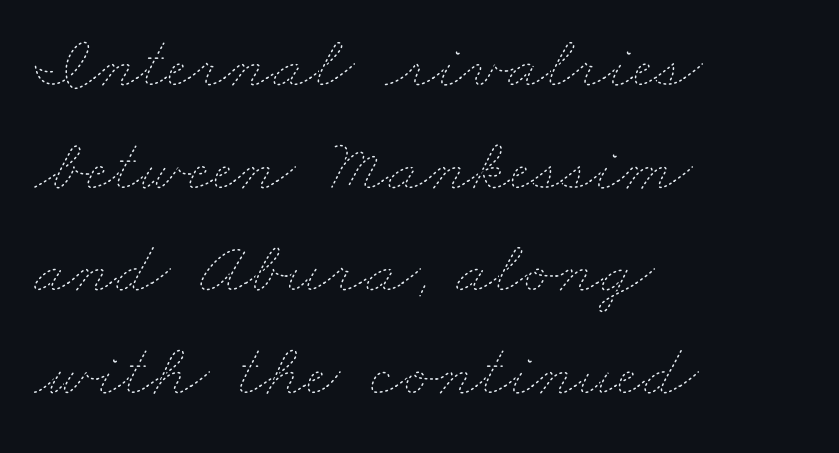
{"bold": "no", "weight": "thin", "width": "wide", "stroke_contrast": "low", "x_height": "small", "monospaced": "no", "underline": "no", "align": "left", "line_spacing": "normal", "line_spacing_ratio": 1.35, "letter_spacing": "normal", "letter_spacing_em": 0.0, "glyph_px": 76}
